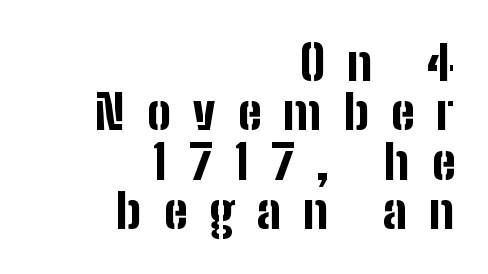
Q: Is the text bold? A: Yes.
Q: Is the text italic (slanted)? A: No, it is upright.
Q: Is the typeface a serif or a sans-serif typeface? A: Sans-serif.
Q: Is the text underlined? A: No.
Q: How is the paragraph aligned? A: Right-aligned.
Q: Is the spacing between letters normal or unusually wide? A: Unusually wide.
Q: Is the spacing between lines tight, normal or loose? A: Tight.
Q: Width (condensed, normal, or wide)? A: Condensed.
Q: Stroke contrast? A: Low.
Q: x-height? A: Medium.
Q: Monospaced? A: No.
